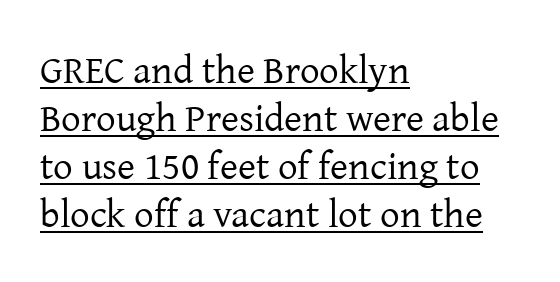
{"serif": "yes", "italic": "no", "bold": "no", "weight": "regular", "width": "normal", "stroke_contrast": "low", "x_height": "medium", "monospaced": "no", "underline": "yes", "align": "left", "line_spacing_ratio": 1.23, "letter_spacing": "normal", "letter_spacing_em": 0.0, "glyph_px": 39}
